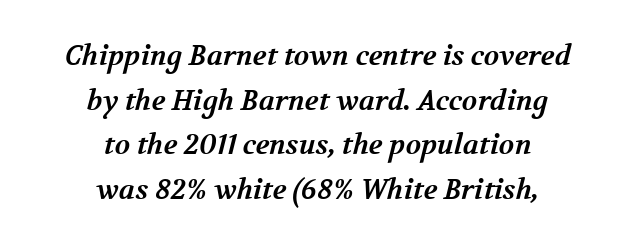
Q: Is the text bold? A: Yes.
Q: Is the typeface a serif or a sans-serif typeface? A: Serif.
Q: Is the text underlined? A: No.
Q: How is the paragraph aligned? A: Centered.
Q: Is the spacing between letters normal or unusually wide? A: Normal.
Q: Is the spacing between lines tight, normal or loose? A: Normal.
Q: Width (condensed, normal, or wide)? A: Normal.
Q: Stroke contrast? A: Medium.
Q: x-height? A: Medium.
Q: Monospaced? A: No.
